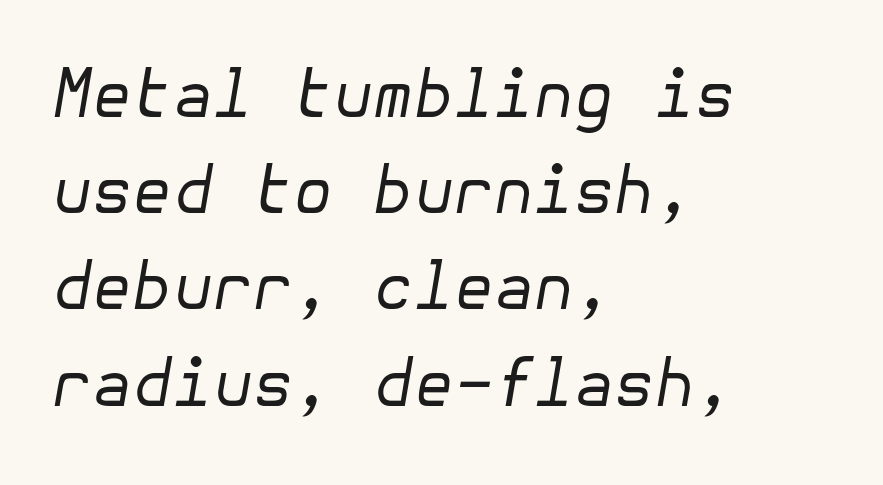
Q: Is the text bold? A: No.
Q: Is the text italic (slanted)? A: Yes, it leans right by about 10 degrees.
Q: Is the text underlined? A: No.
Q: How is the paragraph aligned? A: Left-aligned.
Q: Is the spacing between letters normal or unusually wide? A: Normal.
Q: Is the spacing between lines tight, normal or loose? A: Normal.
Q: Width (condensed, normal, or wide)? A: Normal.
Q: Stroke contrast? A: Low.
Q: x-height? A: Medium.
